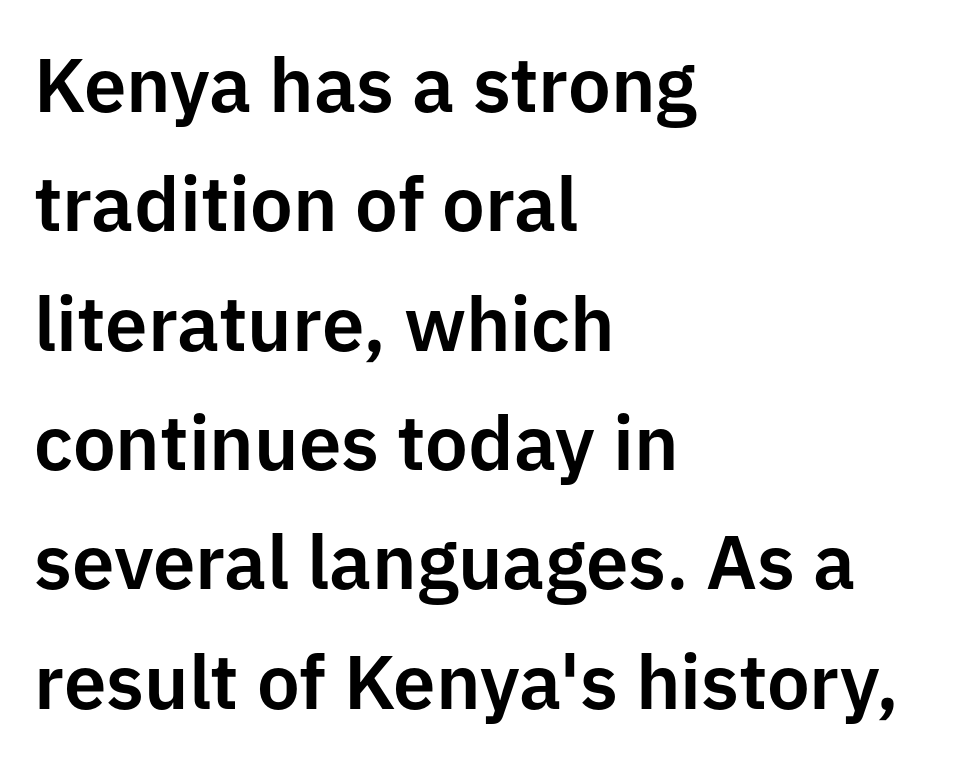
{"serif": "no", "italic": "no", "width": "normal", "stroke_contrast": "low", "x_height": "medium", "monospaced": "no", "underline": "no", "align": "left", "line_spacing": "normal", "line_spacing_ratio": 1.57, "letter_spacing": "normal", "letter_spacing_em": 0.0, "glyph_px": 76}
